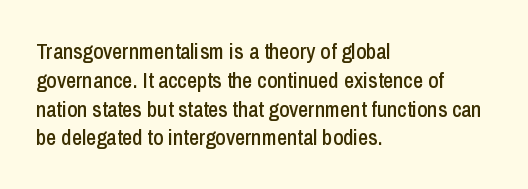
The image shows 22 px text type, upright; set left-aligned, normal line spacing (1.31x), normal letter spacing, not underlined.
